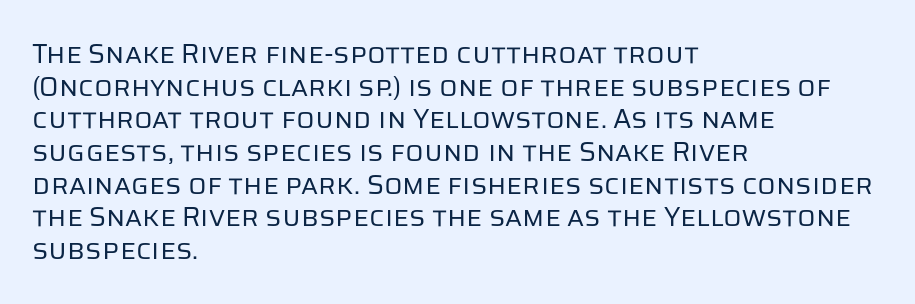
{"italic": "no", "bold": "no", "underline": "no", "align": "left", "line_spacing_ratio": 1.21, "letter_spacing": "normal", "letter_spacing_em": 0.0, "glyph_px": 27}
